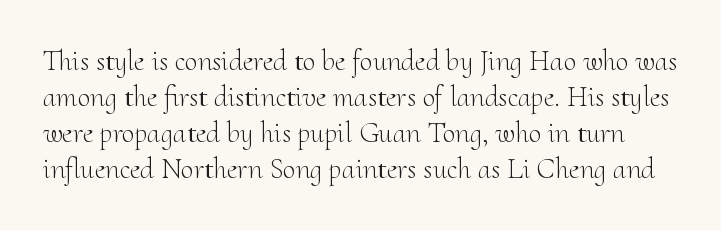
{"serif": "yes", "italic": "no", "bold": "no", "weight": "light", "width": "normal", "stroke_contrast": "medium", "x_height": "small", "monospaced": "no", "underline": "no", "line_spacing_ratio": 1.24, "letter_spacing": "normal", "letter_spacing_em": 0.0, "glyph_px": 29}
